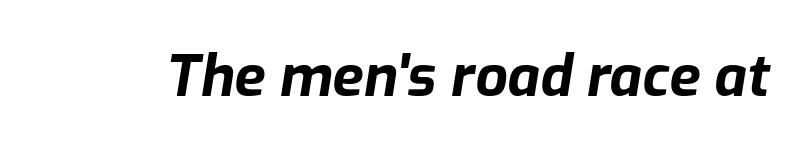
This rendering leaves character spacing at its baseline value. In terms of posture, this sample is oblique. These lines are rendered in a variable-pitch font. Any mark beneath the type? The region is blank.
